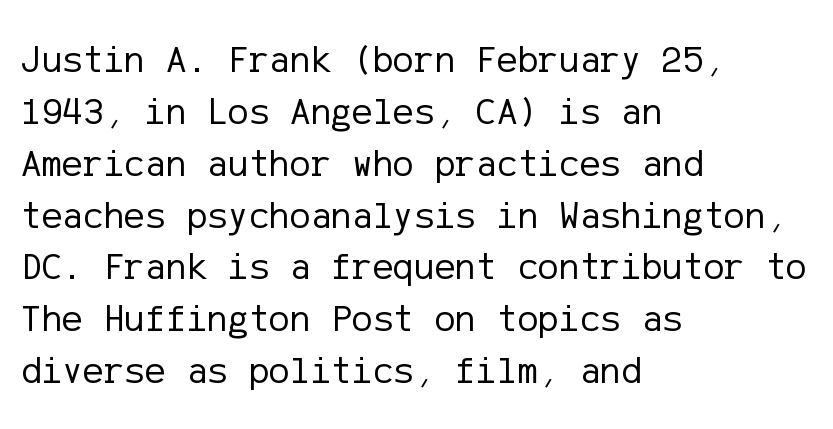
The image shows 39 px regular-weight sans-serif type, upright; set left-aligned, normal line spacing (1.33x), normal letter spacing, not underlined; low stroke contrast and a medium x-height.
